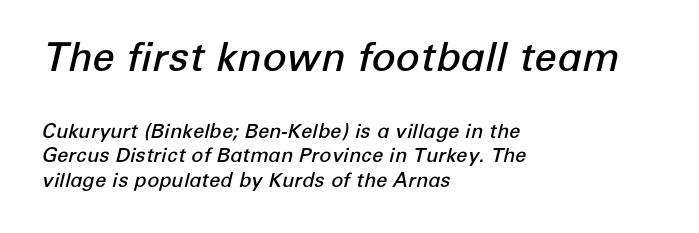
{"italic": "yes", "lean": "right", "slant_degrees": 12, "bold": "semi", "weight": "semibold", "width": "normal", "stroke_contrast": "low", "x_height": "medium", "monospaced": "no", "underline": "no", "align": "left", "line_spacing_ratio": 1.24, "letter_spacing": "normal", "letter_spacing_em": 0.0, "larger_block": "first", "size_ratio": 2.0, "glyph_px": 40}
